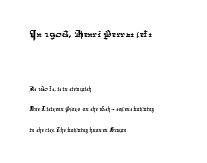
A student would call this left alignment; a typographer would say flush left, rag right. There is no visible air inserted between adjacent glyphs. Decoration check: the copy has no underline. Compare the two chunks: the upper has the greater cap height. This sample keeps an unexceptional amount of space between lines.
